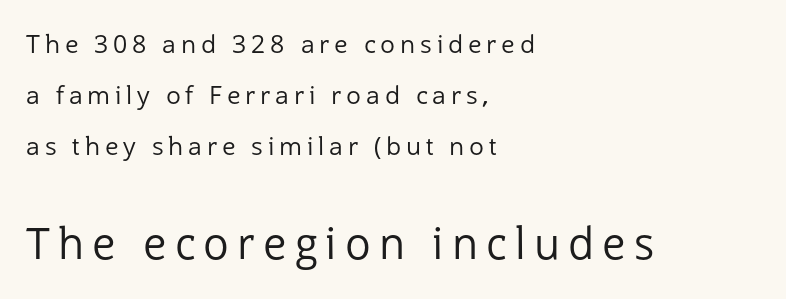
Q: Is the text bold? A: No.
Q: Is the text italic (slanted)? A: No, it is upright.
Q: Is the typeface a serif or a sans-serif typeface? A: Sans-serif.
Q: Is the text underlined? A: No.
Q: How is the paragraph aligned? A: Left-aligned.
Q: Is the spacing between lines tight, normal or loose? A: Loose.
Q: Which block of text is set in a larger size, the first (top) or the second (bottom)? A: The second (bottom) one.
Q: Width (condensed, normal, or wide)? A: Normal.
Q: Stroke contrast? A: Low.
Q: x-height? A: Medium.
Q: Monospaced? A: No.
